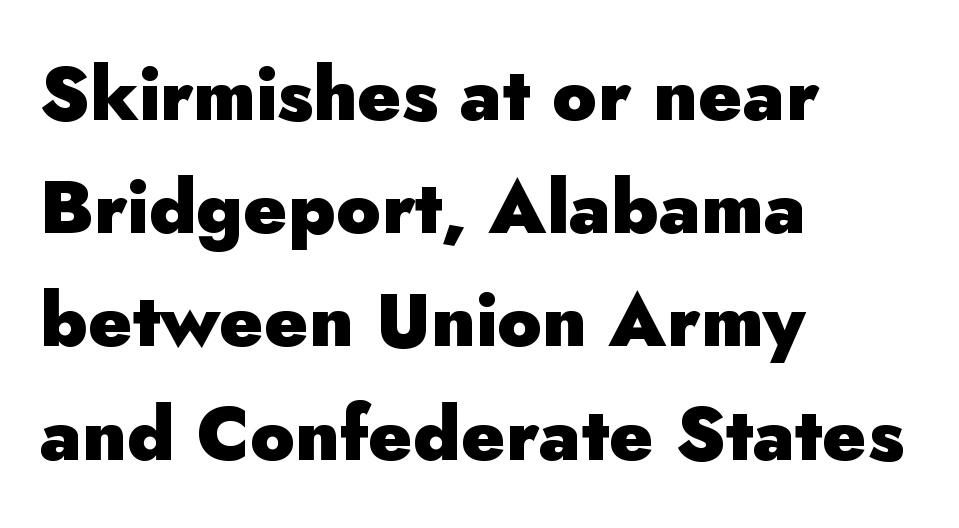
The image shows 74 px heavy sans-serif type, upright; set left-aligned, normal line spacing (1.53x), normal letter spacing, not underlined; low stroke contrast and a small x-height.
